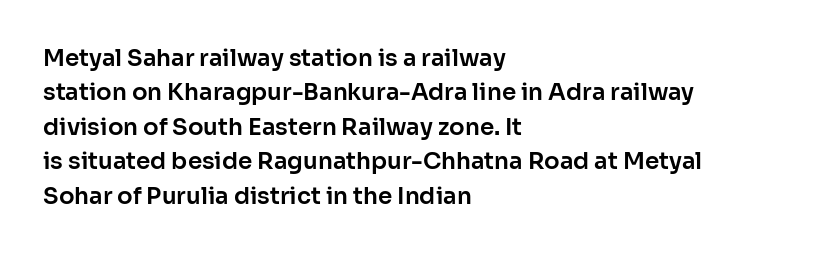
The image shows 23 px text type, upright; set left-aligned, normal line spacing (1.5x), normal letter spacing, not underlined.
